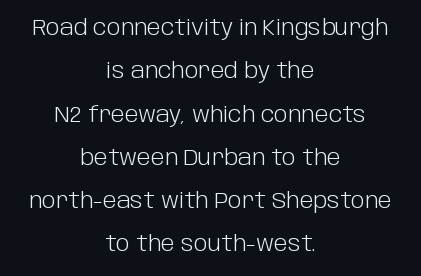
Q: Is the text bold? A: No.
Q: Is the text italic (slanted)? A: No, it is upright.
Q: Is the text underlined? A: No.
Q: How is the paragraph aligned? A: Centered.
Q: Is the spacing between letters normal or unusually wide? A: Normal.
Q: Is the spacing between lines tight, normal or loose? A: Loose.
